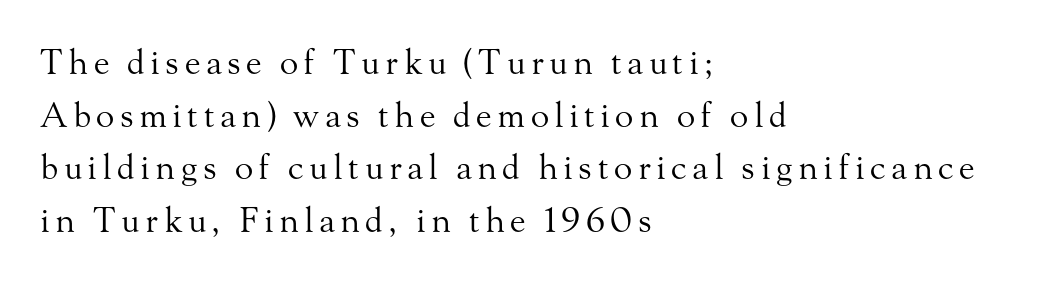
The image shows 34 px regular-weight serif type, upright; set left-aligned, normal line spacing (1.55x), not underlined; medium stroke contrast and a small x-height.
